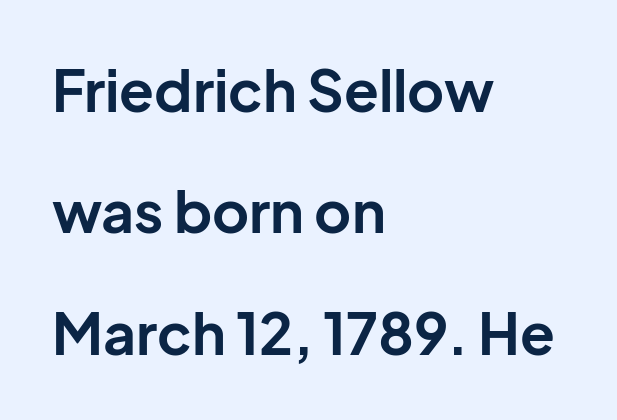
{"serif": "no", "italic": "no", "bold": "yes", "weight": "bold", "width": "normal", "stroke_contrast": "low", "x_height": "medium", "monospaced": "no", "underline": "no", "align": "left", "line_spacing": "loose", "line_spacing_ratio": 2.13, "letter_spacing": "normal", "letter_spacing_em": 0.0, "glyph_px": 57}
